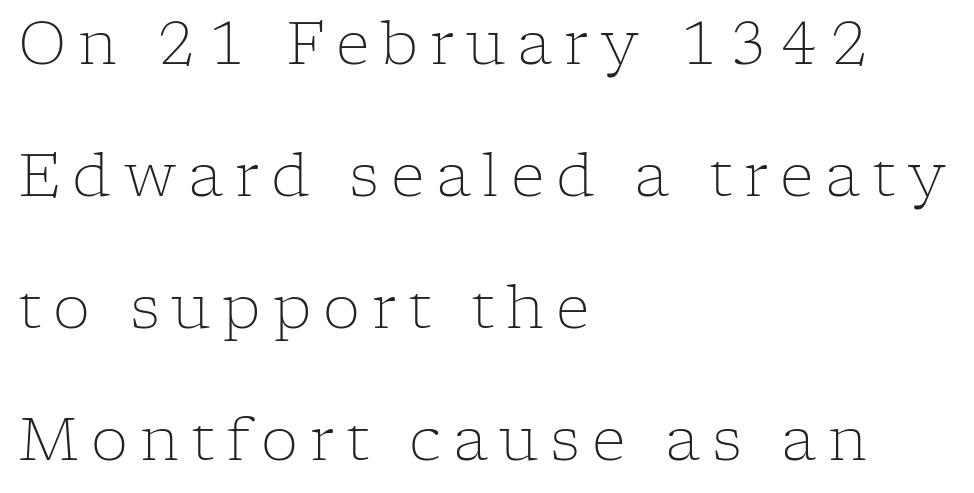
Q: Is the text bold? A: No.
Q: Is the text italic (slanted)? A: No, it is upright.
Q: Is the typeface a serif or a sans-serif typeface? A: Serif.
Q: Is the text underlined? A: No.
Q: How is the paragraph aligned? A: Left-aligned.
Q: Is the spacing between letters normal or unusually wide? A: Unusually wide.
Q: Is the spacing between lines tight, normal or loose? A: Loose.
Q: Width (condensed, normal, or wide)? A: Normal.
Q: Stroke contrast? A: Low.
Q: x-height? A: Medium.
Q: Monospaced? A: No.
